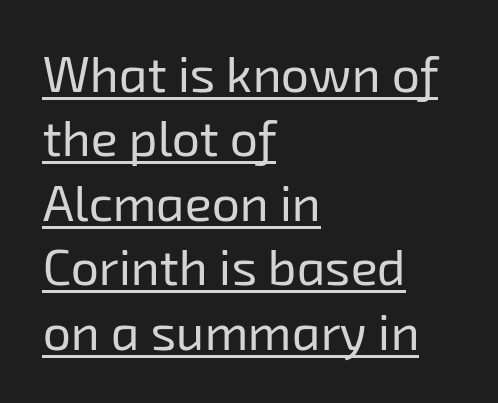
Default kerning and tracking; the words read as compact shapes. The typesetter chose a ragged-right arrangement here. Glance below the letters and you will spot a drawn line. What's the leading like? Ordinary, nothing unusual.
